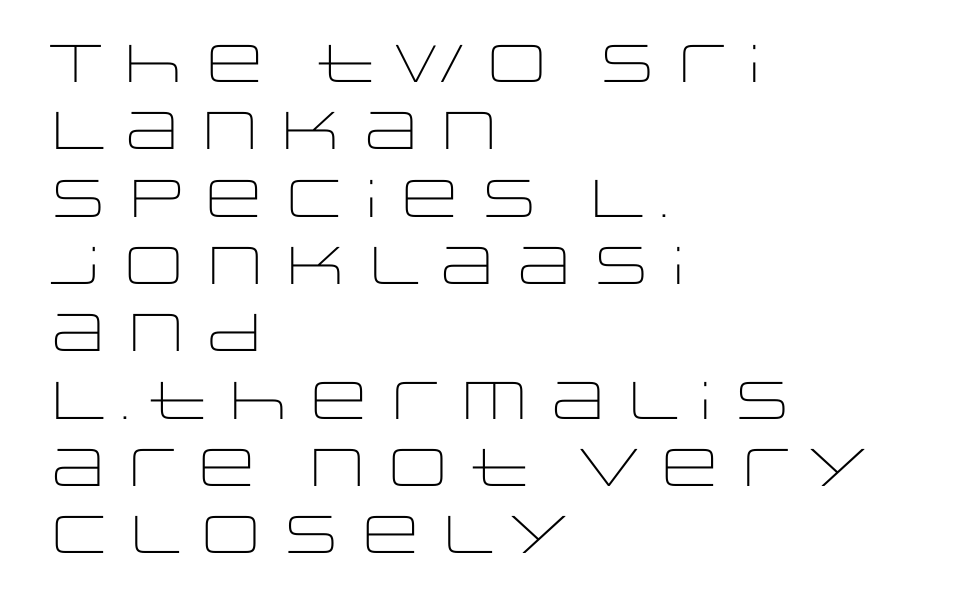
The image shows 53 px light, wide sans-serif type, upright; set left-aligned, normal line spacing (1.27x), normal letter spacing, not underlined; low stroke contrast and a large x-height.
